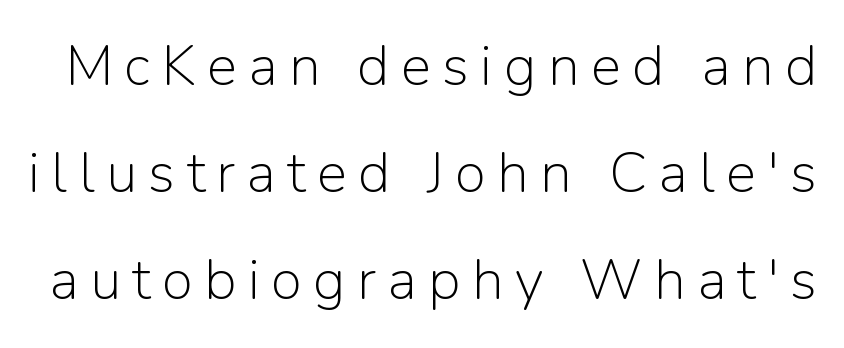
Q: Is the text bold? A: No.
Q: Is the text italic (slanted)? A: No, it is upright.
Q: Is the typeface a serif or a sans-serif typeface? A: Sans-serif.
Q: Is the text underlined? A: No.
Q: Is the spacing between letters normal or unusually wide? A: Unusually wide.
Q: Width (condensed, normal, or wide)? A: Normal.
Q: Stroke contrast? A: Low.
Q: x-height? A: Medium.
Q: Monospaced? A: No.
